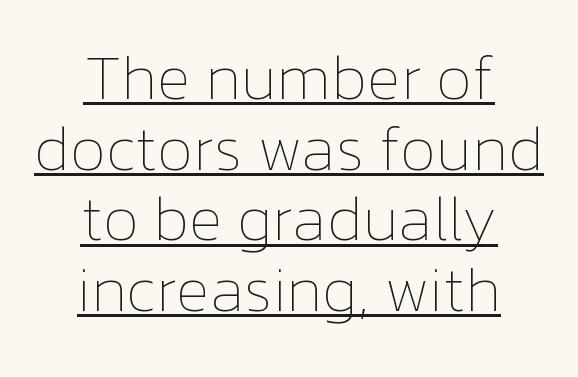
The image shows 62 px thin type, upright; set centered, tight line spacing (1.14x), normal letter spacing, underlined; low stroke contrast and a medium x-height.
